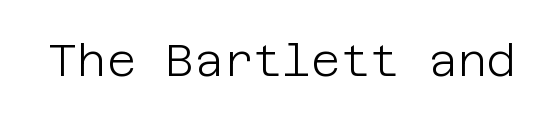
Q: Is the text bold? A: No.
Q: Is the text italic (slanted)? A: No, it is upright.
Q: Is the typeface a serif or a sans-serif typeface? A: Sans-serif.
Q: Is the text underlined? A: No.
Q: Is the spacing between letters normal or unusually wide? A: Normal.
Q: Width (condensed, normal, or wide)? A: Normal.
Q: Stroke contrast? A: Low.
Q: x-height? A: Large.
